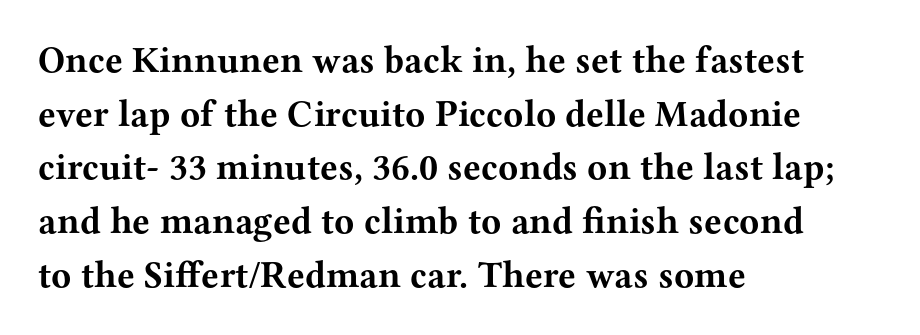
The image shows 37 px bold, wide serif type, upright; set left-aligned, normal line spacing (1.45x), normal letter spacing, not underlined; medium stroke contrast and a medium x-height.
